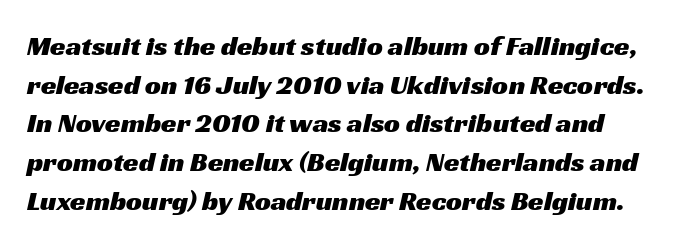
{"serif": "no", "width": "wide", "stroke_contrast": "medium", "x_height": "medium", "monospaced": "no", "underline": "no", "align": "left", "line_spacing": "normal", "line_spacing_ratio": 1.38, "letter_spacing": "normal", "letter_spacing_em": 0.0, "glyph_px": 28}
